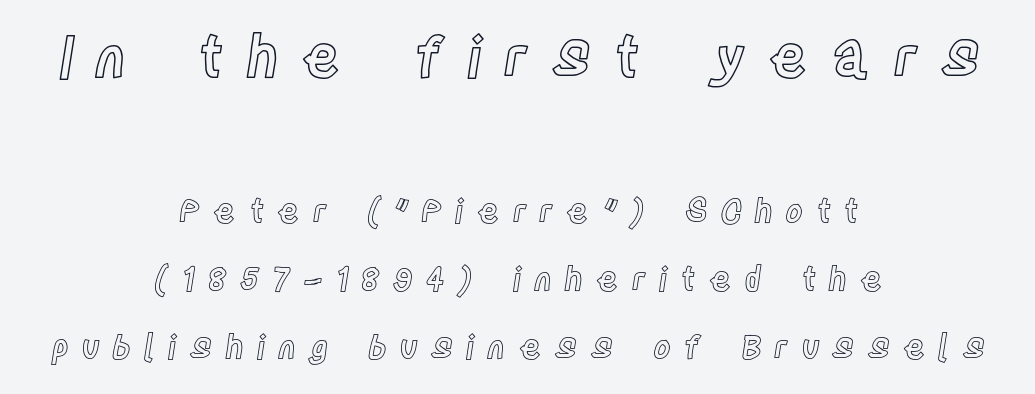
Q: Is the text italic (slanted)? A: Yes.
Q: Is the text underlined? A: No.
Q: How is the paragraph aligned? A: Centered.
Q: Is the spacing between letters normal or unusually wide? A: Unusually wide.
Q: Is the spacing between lines tight, normal or loose? A: Loose.
Q: Which block of text is set in a larger size, the first (top) or the second (bottom)? A: The first (top) one.
Q: Width (condensed, normal, or wide)? A: Condensed.
Q: x-height? A: Large.
Q: Monospaced? A: No.
